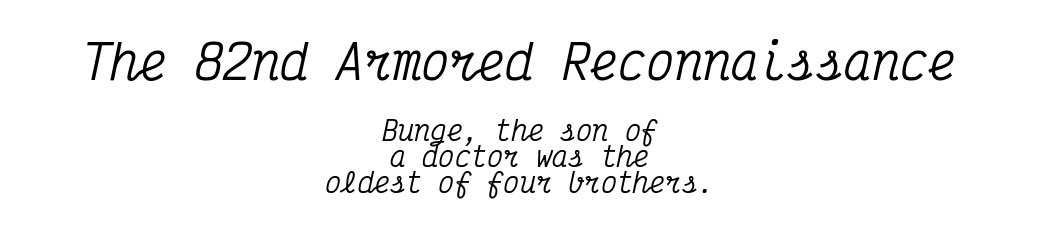
{"serif": "yes", "italic": "yes", "lean": "right", "slant_degrees": 12, "width": "condensed", "stroke_contrast": "medium", "x_height": "medium", "monospaced": "yes", "underline": "no", "align": "center", "line_spacing": "tight", "line_spacing_ratio": 0.96, "letter_spacing": "normal", "letter_spacing_em": 0.0, "larger_block": "first", "size_ratio": 1.74, "glyph_px": 47}
